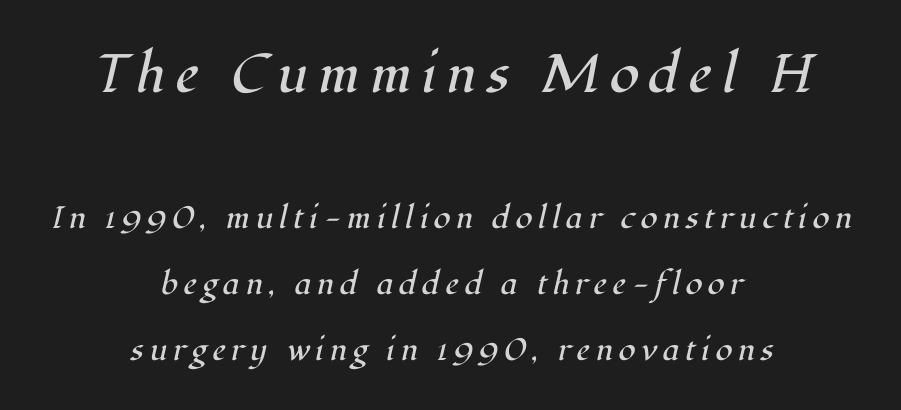
{"serif": "yes", "italic": "yes", "lean": "right", "slant_degrees": 12, "bold": "no", "weight": "regular", "width": "normal", "stroke_contrast": "high", "x_height": "medium", "monospaced": "no", "underline": "no", "align": "center", "line_spacing": "loose", "line_spacing_ratio": 2.14, "larger_block": "first", "size_ratio": 1.74, "glyph_px": 54}
